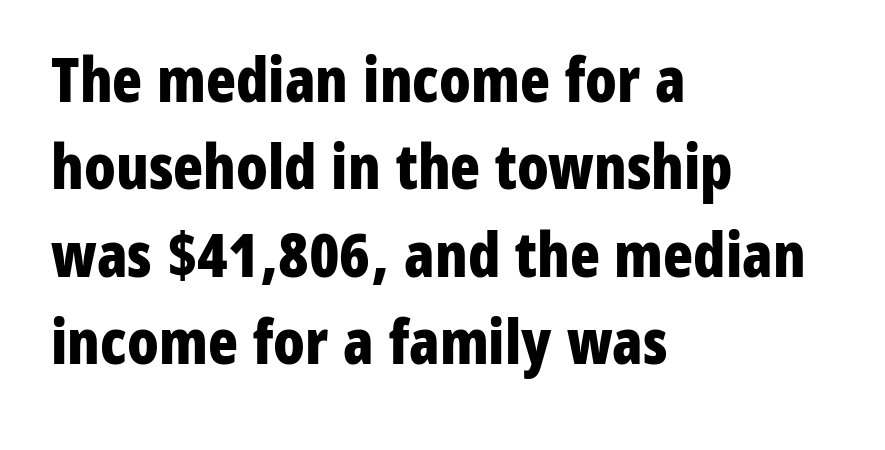
The image shows 62 px bold, condensed sans-serif type, upright; set left-aligned, normal line spacing (1.41x), normal letter spacing, not underlined; low stroke contrast and a medium x-height.
